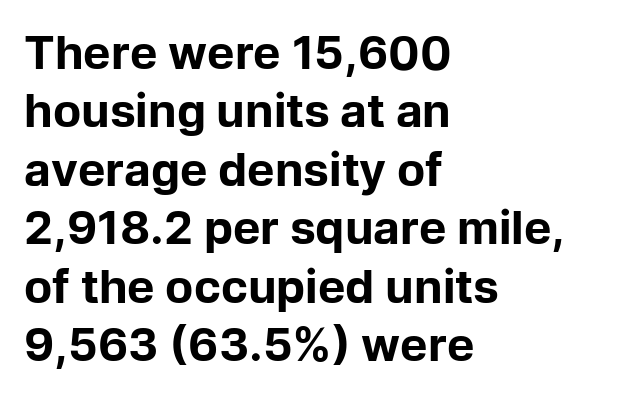
{"serif": "no", "italic": "no", "bold": "yes", "weight": "bold", "width": "normal", "stroke_contrast": "low", "x_height": "medium", "monospaced": "no", "underline": "no", "align": "left", "line_spacing": "normal", "line_spacing_ratio": 1.27, "letter_spacing": "normal", "letter_spacing_em": 0.0, "glyph_px": 46}
